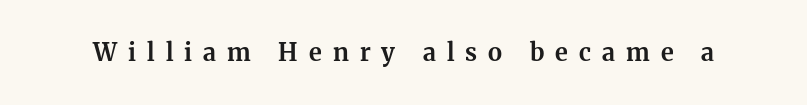
{"italic": "no", "bold": "yes", "underline": "no", "letter_spacing": "wide", "letter_spacing_em": 0.46, "glyph_px": 24}
